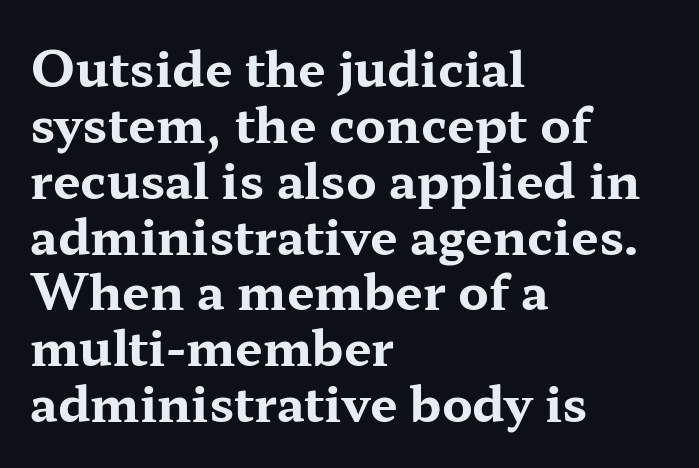
{"serif": "yes", "italic": "no", "bold": "yes", "weight": "bold", "width": "wide", "stroke_contrast": "medium", "x_height": "medium", "monospaced": "no", "underline": "no", "align": "left", "line_spacing": "tight", "line_spacing_ratio": 1.14, "letter_spacing": "normal", "letter_spacing_em": 0.0, "glyph_px": 49}
